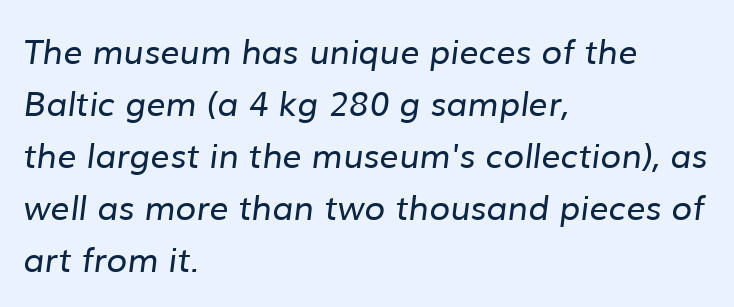
{"serif": "no", "bold": "no", "weight": "regular", "width": "normal", "stroke_contrast": "low", "x_height": "medium", "monospaced": "no", "underline": "no", "align": "left", "line_spacing": "normal", "line_spacing_ratio": 1.53, "letter_spacing": "normal", "letter_spacing_em": 0.0, "glyph_px": 34}
